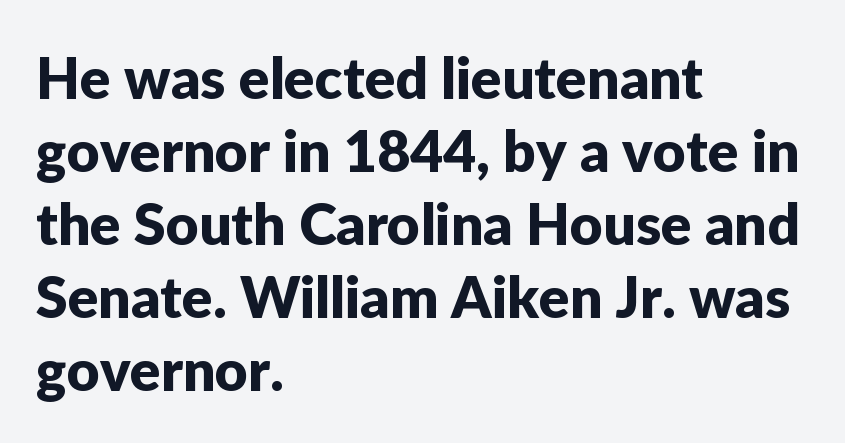
Spacing verdict: proportional, widths tailored to each character. Words appear dense and cohesive because spacing is normal. Nothing sits at the stroke ends, so this counts as sans-serif. The lines are quadded left. Just letters on the line, the space beneath them empty. How would I describe the line gaps? Plain and ordinary.
